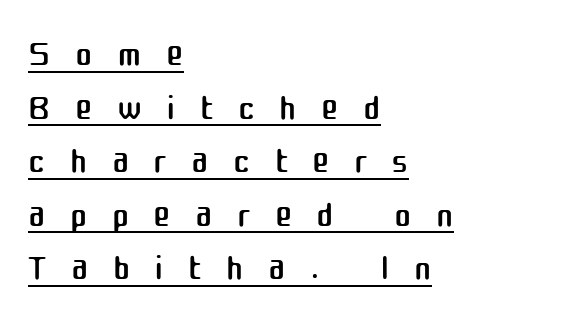
The glyphs are accompanied by a horizontal stroke just below them. Between one letter and the next there's a generous, obvious gap. These lines are composed in type without serifs. Vertical strokes here are truly vertical. The paragraph shown leans on its left margin. Notice how descenders almost collide with the ascenders below — that's tight leading.
